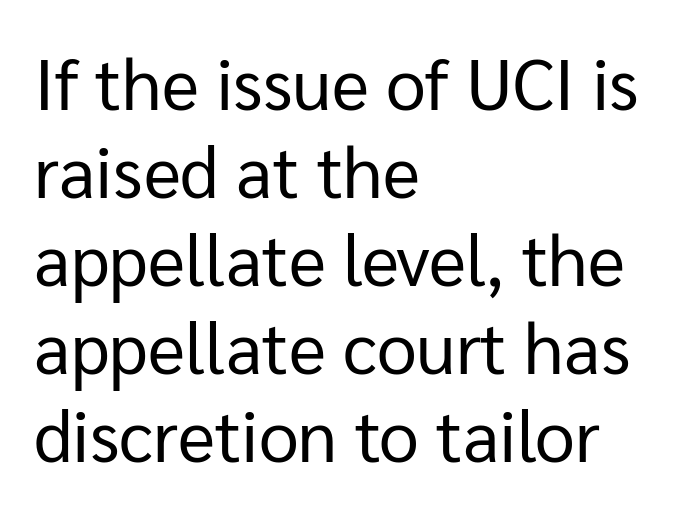
Q: Is the text bold? A: No.
Q: Is the text italic (slanted)? A: No, it is upright.
Q: Is the typeface a serif or a sans-serif typeface? A: Sans-serif.
Q: Is the text underlined? A: No.
Q: How is the paragraph aligned? A: Left-aligned.
Q: Is the spacing between letters normal or unusually wide? A: Normal.
Q: Width (condensed, normal, or wide)? A: Normal.
Q: Stroke contrast? A: Low.
Q: x-height? A: Medium.
Q: Monospaced? A: No.
